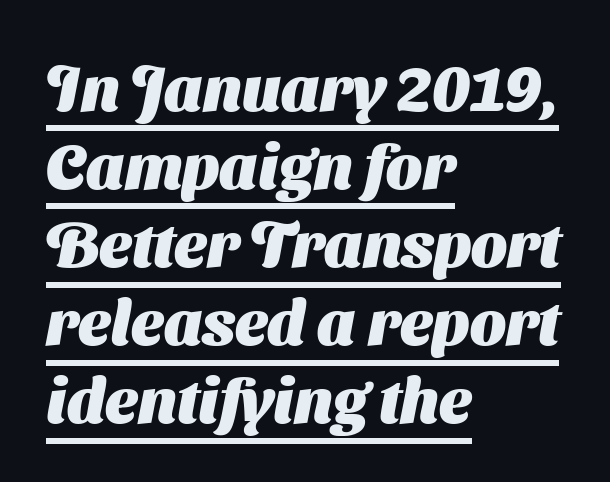
{"serif": "no", "bold": "yes", "weight": "heavy", "width": "normal", "stroke_contrast": "medium", "x_height": "medium", "monospaced": "no", "underline": "yes", "align": "left", "line_spacing_ratio": 1.24, "letter_spacing": "normal", "letter_spacing_em": 0.0, "glyph_px": 63}
